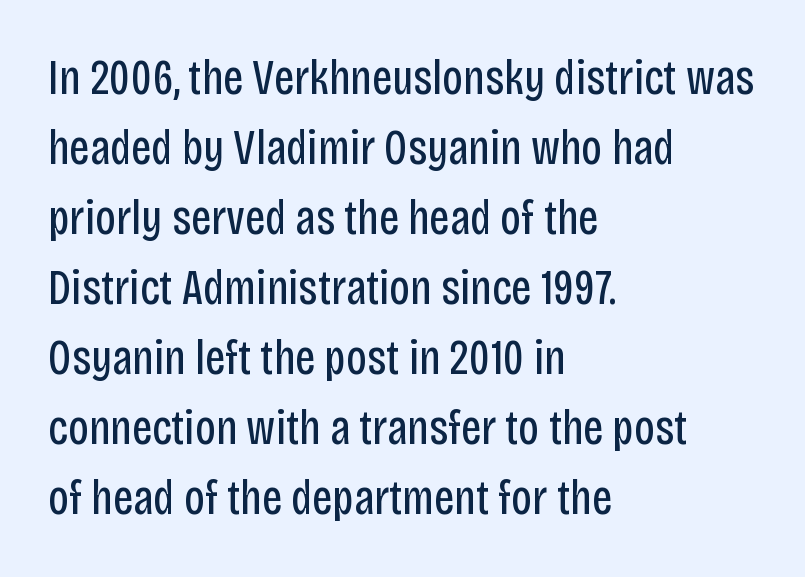
{"serif": "no", "italic": "no", "bold": "no", "weight": "regular", "width": "condensed", "stroke_contrast": "low", "x_height": "large", "monospaced": "no", "underline": "no", "align": "left", "line_spacing": "normal", "line_spacing_ratio": 1.43, "letter_spacing": "normal", "letter_spacing_em": 0.0, "glyph_px": 49}
